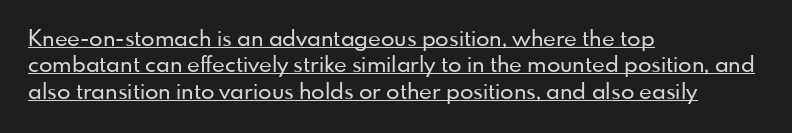
{"italic": "no", "underline": "yes", "align": "left", "line_spacing_ratio": 1.2, "letter_spacing": "normal", "letter_spacing_em": 0.0, "glyph_px": 22}
